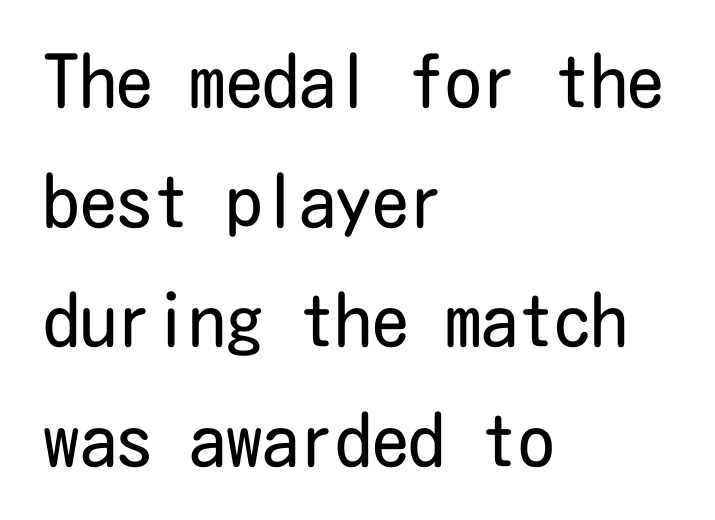
{"serif": "no", "italic": "no", "bold": "no", "weight": "regular", "width": "condensed", "stroke_contrast": "low", "x_height": "medium", "underline": "no", "align": "left", "line_spacing": "normal", "line_spacing_ratio": 1.64, "letter_spacing": "normal", "letter_spacing_em": 0.0, "glyph_px": 73}
